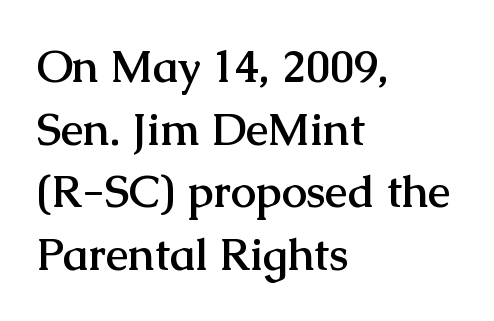
Unlike italic type, these characters show no tilt at all. Font category for this specimen: serif. These lines carry a lot of weight — the face is fully bold. Left-aligned paragraph, ragged on the right.
